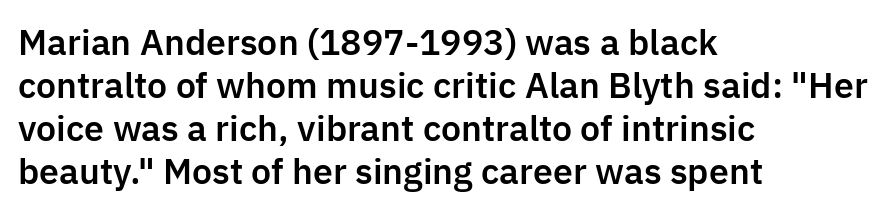
{"serif": "no", "italic": "no", "width": "normal", "stroke_contrast": "low", "x_height": "medium", "monospaced": "no", "underline": "no", "align": "left", "line_spacing": "normal", "line_spacing_ratio": 1.26, "letter_spacing": "normal", "letter_spacing_em": 0.0, "glyph_px": 34}
